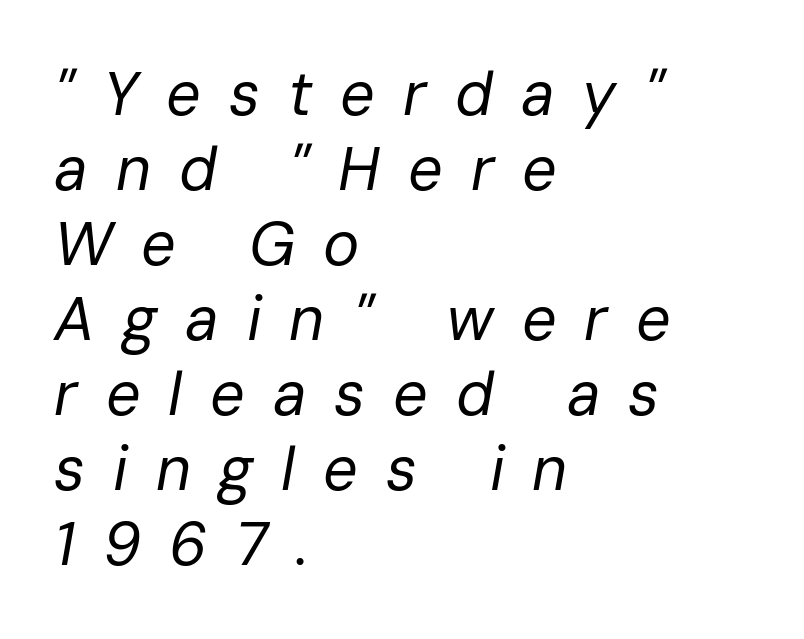
Q: Is the text bold? A: No.
Q: Is the text italic (slanted)? A: Yes, it leans right by about 10 degrees.
Q: Is the text underlined? A: No.
Q: How is the paragraph aligned? A: Left-aligned.
Q: Is the spacing between letters normal or unusually wide? A: Unusually wide.
Q: Width (condensed, normal, or wide)? A: Normal.
Q: Stroke contrast? A: Low.
Q: x-height? A: Medium.
Q: Monospaced? A: No.
